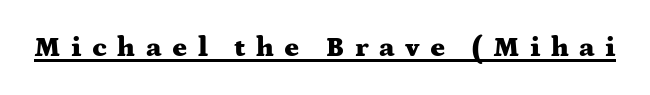
Note the varied advance widths — an 'i' is clearly narrower than an 'm'. Honestly, the underline is the first thing you notice here. The horizontal fit of the characters is loose and conspicuously gappy. Every character sits straight up, as roman type does. Caption: bold face, heavy strokes.
